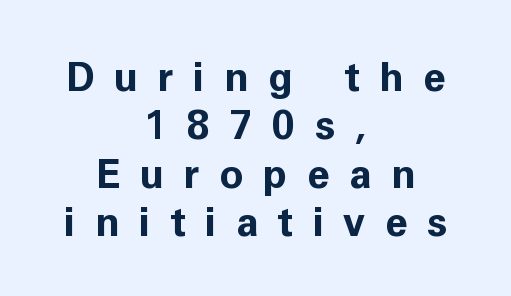
Q: Is the text bold? A: Yes.
Q: Is the text italic (slanted)? A: No, it is upright.
Q: Is the typeface a serif or a sans-serif typeface? A: Sans-serif.
Q: Is the text underlined? A: No.
Q: How is the paragraph aligned? A: Centered.
Q: Is the spacing between letters normal or unusually wide? A: Unusually wide.
Q: Width (condensed, normal, or wide)? A: Normal.
Q: Stroke contrast? A: Low.
Q: x-height? A: Medium.
Q: Monospaced? A: No.
